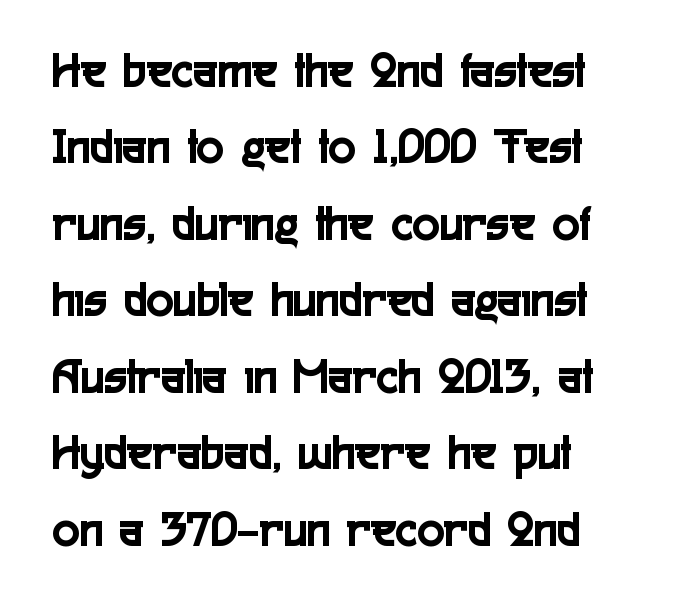
Ascenders rise straight up at ninety degrees. This sample uses a sans-serif face. Any mark beneath the type? The region is blank. The letterforms sit shoulder to shoulder at normal distance. These lines sit exactly where default settings would place them.
